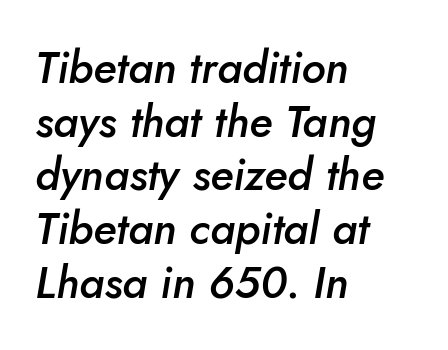
Slanted lettering throughout. A typesetter would call this proportional, since set widths differ per character. The typesetting leans somewhat heavy: a semibold. The area under the type is left untouched.
